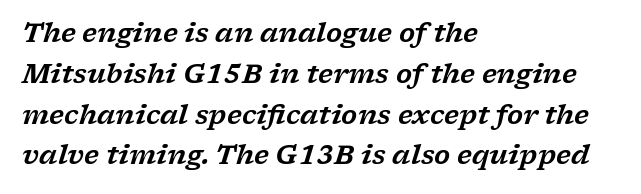
The image shows 26 px text type, italic (leaning right); set left-aligned, normal line spacing (1.57x), normal letter spacing, not underlined.
